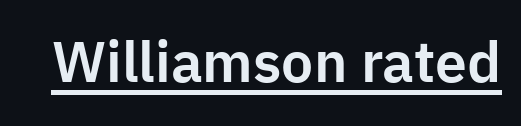
{"serif": "no", "italic": "no", "width": "normal", "stroke_contrast": "low", "x_height": "medium", "monospaced": "no", "underline": "yes", "letter_spacing": "normal", "letter_spacing_em": 0.0, "glyph_px": 57}
